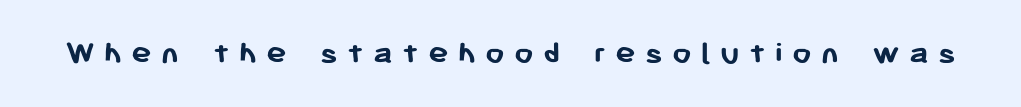
Q: Is the text bold? A: Yes.
Q: Is the text italic (slanted)? A: No, it is upright.
Q: Is the typeface a serif or a sans-serif typeface? A: Sans-serif.
Q: Is the text underlined? A: No.
Q: Is the spacing between letters normal or unusually wide? A: Unusually wide.
Q: Width (condensed, normal, or wide)? A: Normal.
Q: Stroke contrast? A: Low.
Q: x-height? A: Medium.
Q: Monospaced? A: No.
